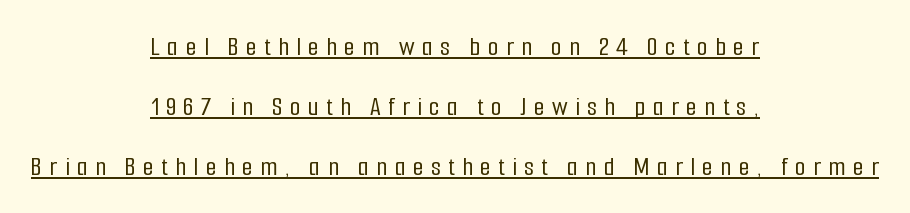
The letters carry no serifs — their stems end cleanly without finishing strokes. Tracking here is generous; glyphs stand well apart from one another. Looks like regular typesetting: each glyph gets only the width it needs. The rendering uses the underline text-decoration. In terms of posture, this sample is upright. Line spacing here is loose.
